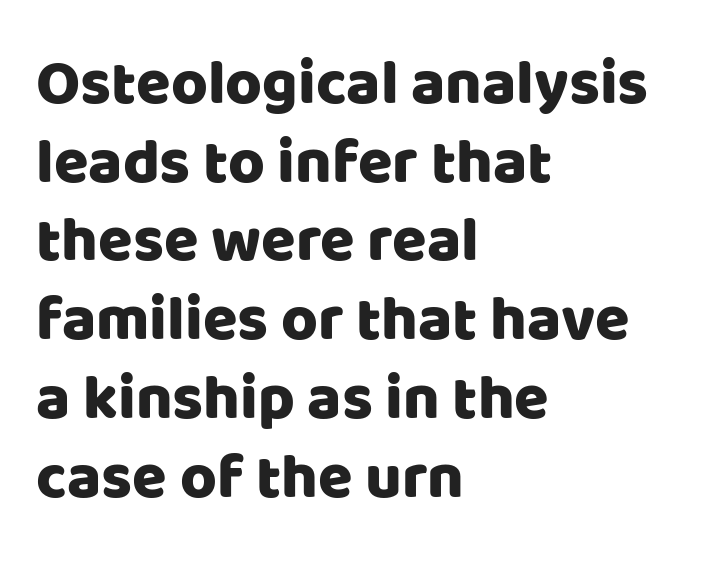
Q: Is the text italic (slanted)? A: No, it is upright.
Q: Is the typeface a serif or a sans-serif typeface? A: Sans-serif.
Q: Is the text underlined? A: No.
Q: How is the paragraph aligned? A: Left-aligned.
Q: Is the spacing between letters normal or unusually wide? A: Normal.
Q: Is the spacing between lines tight, normal or loose? A: Normal.
Q: Width (condensed, normal, or wide)? A: Normal.
Q: Stroke contrast? A: Low.
Q: x-height? A: Large.
Q: Monospaced? A: No.
